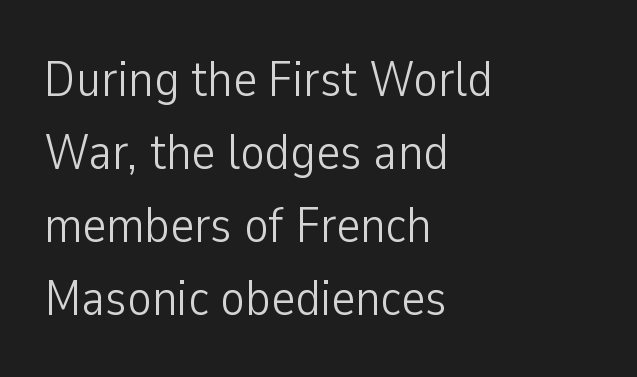
Line beginnings align vertically; line endings do not. You can tell it's not italic because the verticals are truly vertical. Nothing heavy about these letters — not bold at all. Summary of vertical rhythm: regular, with standard interline spacing.
